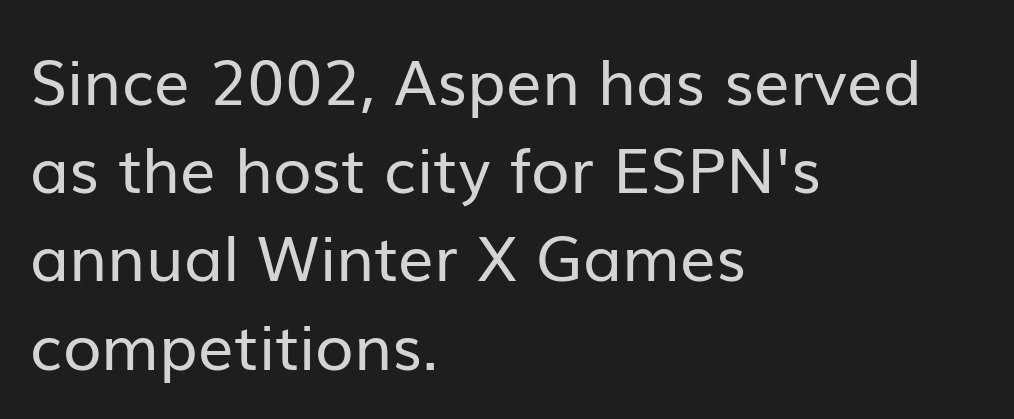
Q: Is the text bold? A: No.
Q: Is the text italic (slanted)? A: No, it is upright.
Q: Is the typeface a serif or a sans-serif typeface? A: Sans-serif.
Q: Is the text underlined? A: No.
Q: How is the paragraph aligned? A: Left-aligned.
Q: Is the spacing between letters normal or unusually wide? A: Normal.
Q: Is the spacing between lines tight, normal or loose? A: Normal.
Q: Width (condensed, normal, or wide)? A: Normal.
Q: Stroke contrast? A: Low.
Q: x-height? A: Medium.
Q: Monospaced? A: No.
